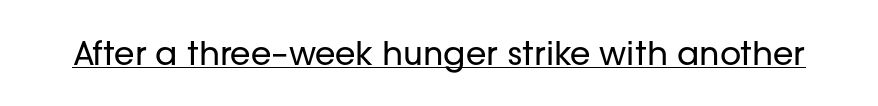
Unlike a traditional serif, this face leaves its strokes unadorned. Letters have the restrained weight of plain body copy at most. Students, note that the glyphs here touch the page at normal intervals. This is the regular roman posture of the typeface.
